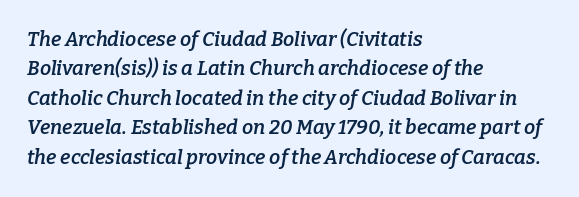
Q: Is the text bold? A: Semi-bold.
Q: Is the text italic (slanted)? A: Yes, it leans right by about 9 degrees.
Q: Is the text underlined? A: No.
Q: How is the paragraph aligned? A: Left-aligned.
Q: Is the spacing between letters normal or unusually wide? A: Normal.
Q: Is the spacing between lines tight, normal or loose? A: Normal.
